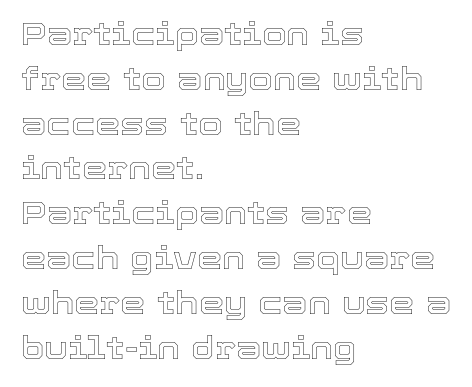
{"italic": "no", "width": "normal", "x_height": "medium", "monospaced": "no", "underline": "no", "align": "left", "line_spacing": "normal", "line_spacing_ratio": 1.4, "letter_spacing": "normal", "letter_spacing_em": 0.0, "glyph_px": 32}
